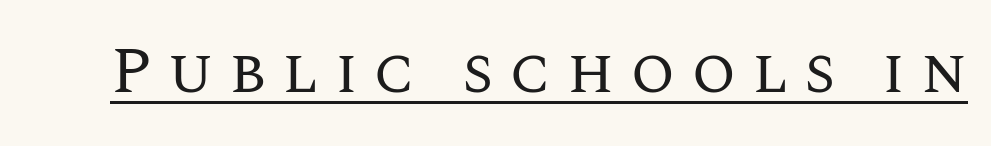
{"italic": "no", "bold": "no", "weight": "regular", "width": "normal", "stroke_contrast": "medium", "x_height": "large", "monospaced": "no", "underline": "yes", "letter_spacing": "wide", "letter_spacing_em": 0.24, "glyph_px": 64}
